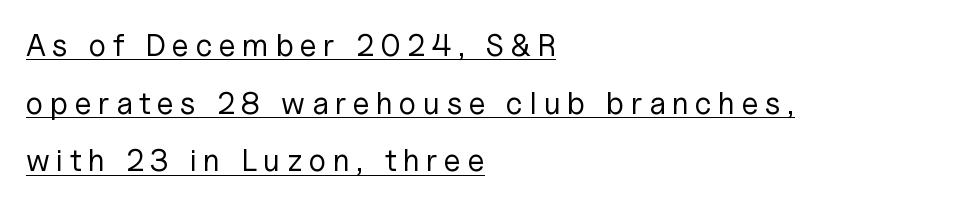
{"serif": "no", "italic": "no", "bold": "no", "weight": "regular", "width": "normal", "stroke_contrast": "low", "x_height": "medium", "monospaced": "no", "underline": "yes", "align": "left", "line_spacing_ratio": 1.86, "letter_spacing": "wide", "letter_spacing_em": 0.21, "glyph_px": 31}
